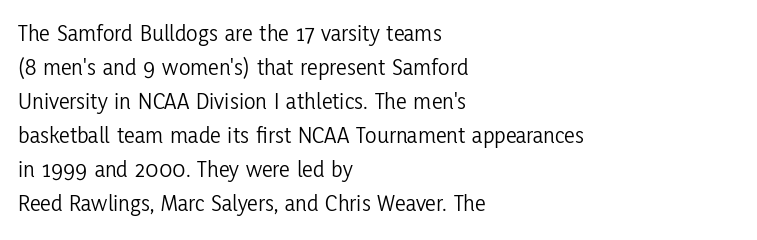
{"italic": "no", "bold": "no", "underline": "no", "align": "left", "line_spacing": "normal", "line_spacing_ratio": 1.42, "letter_spacing": "normal", "letter_spacing_em": 0.0, "glyph_px": 24}
